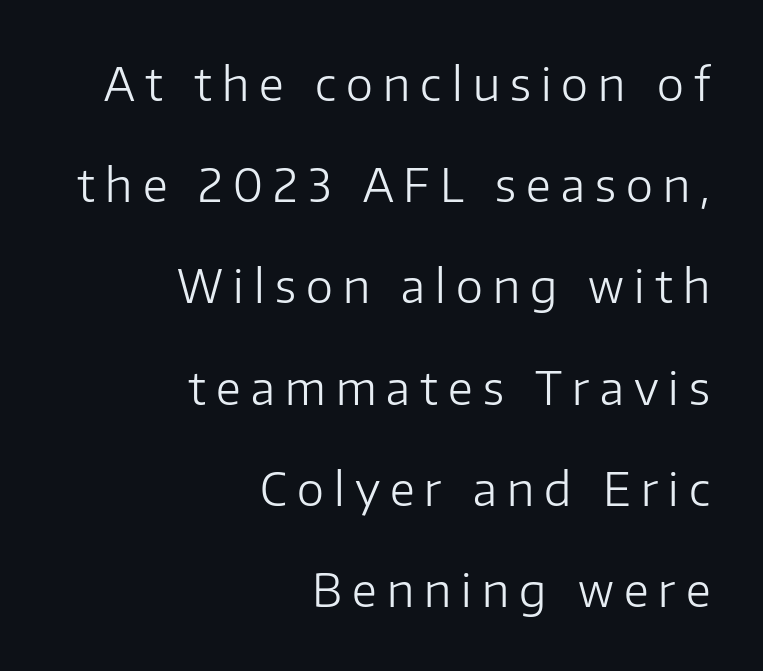
The image shows 46 px light sans-serif type, upright; set right-aligned, loose line spacing (2.2x), unusually wide letter spacing (+0.22 em), not underlined; low stroke contrast and a medium x-height.
